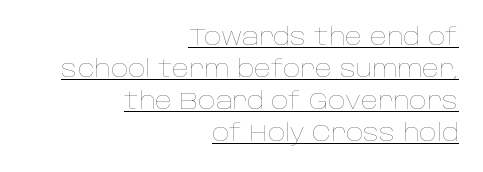
{"italic": "no", "bold": "no", "underline": "yes", "align": "right", "line_spacing": "normal", "line_spacing_ratio": 1.33, "letter_spacing": "normal", "letter_spacing_em": 0.0, "glyph_px": 24}
